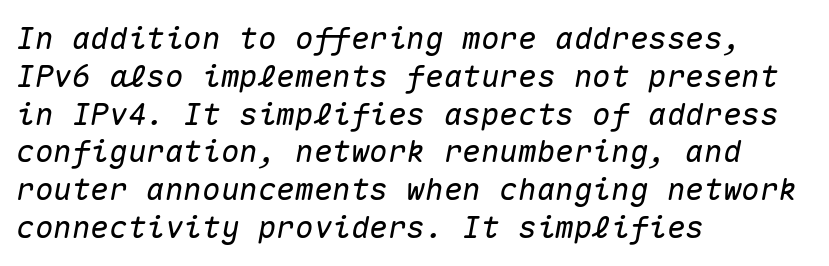
Each word holds together tightly as a unit, with standard inter-letter gaps. The zone under the glyphs is completely vacant. The paragraph has a hard left edge and a soft right edge. Here the designer chose a console-style face with uniform glyph widths.
